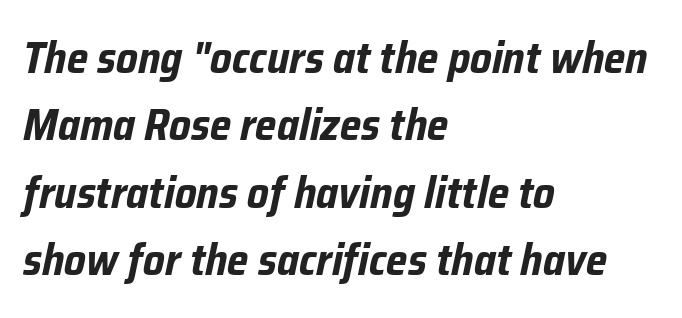
The image shows 44 px bold, condensed type, italic (leaning right); set left-aligned, normal line spacing (1.53x), normal letter spacing, not underlined; low stroke contrast and a medium x-height.
